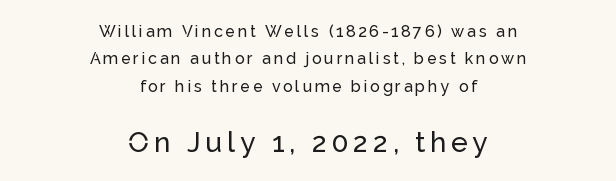
{"serif": "no", "italic": "no", "width": "normal", "stroke_contrast": "low", "x_height": "medium", "monospaced": "no", "underline": "no", "align": "center", "line_spacing_ratio": 1.71, "larger_block": "second", "size_ratio": 1.75, "glyph_px": 28}
